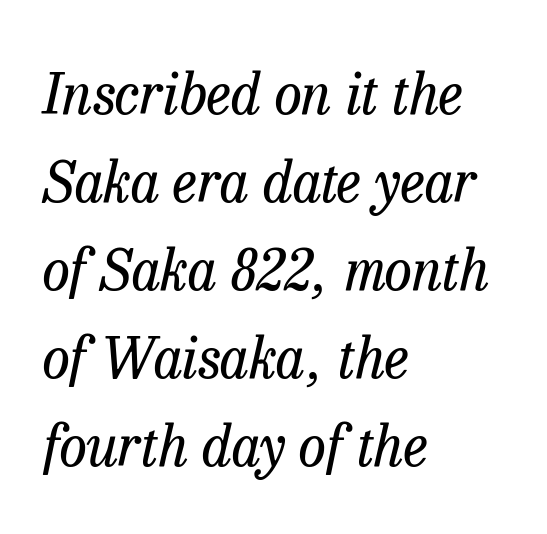
Q: Is the text bold? A: No.
Q: Is the text italic (slanted)? A: Yes, it leans right by about 13 degrees.
Q: Is the typeface a serif or a sans-serif typeface? A: Serif.
Q: Is the text underlined? A: No.
Q: How is the paragraph aligned? A: Left-aligned.
Q: Is the spacing between letters normal or unusually wide? A: Normal.
Q: Is the spacing between lines tight, normal or loose? A: Normal.
Q: Width (condensed, normal, or wide)? A: Normal.
Q: Stroke contrast? A: Low.
Q: x-height? A: Medium.
Q: Monospaced? A: No.
